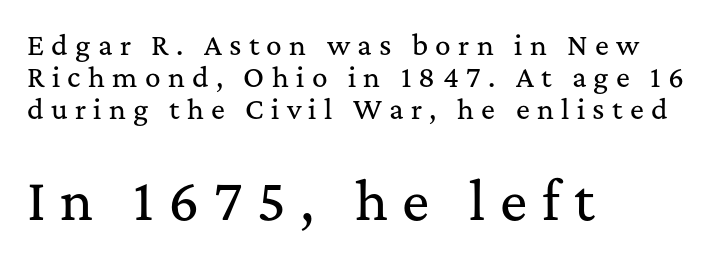
Reading down the block, your eye returns to a fixed left position each line. Scale increases going downward across the two blocks. Proportional: the letters do not fall into vertical columns. Just letters on the line, the space beneath them empty. The type sits square on the baseline with zero lean. Type style note: has serifs.
